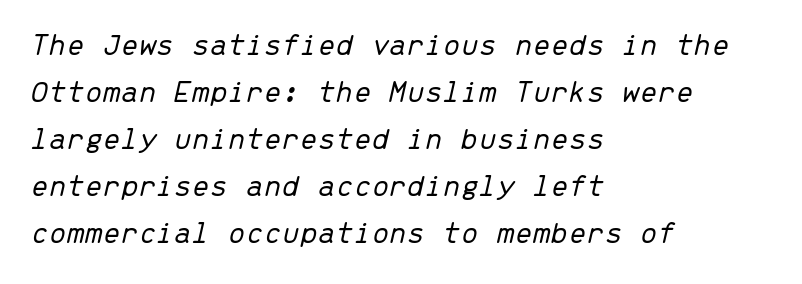
Q: Is the text bold? A: No.
Q: Is the text italic (slanted)? A: Yes, it leans right by about 13 degrees.
Q: Is the text underlined? A: No.
Q: How is the paragraph aligned? A: Left-aligned.
Q: Is the spacing between letters normal or unusually wide? A: Normal.
Q: Is the spacing between lines tight, normal or loose? A: Normal.
Q: Width (condensed, normal, or wide)? A: Normal.
Q: Stroke contrast? A: Low.
Q: x-height? A: Medium.
Q: Monospaced? A: Yes.
